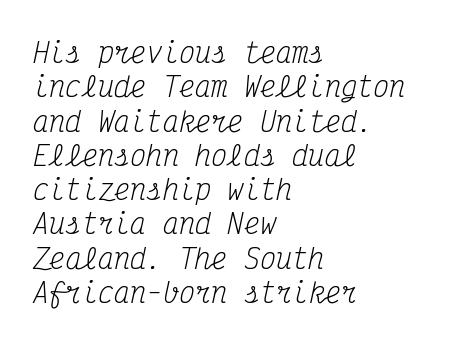
Q: Is the text bold? A: No.
Q: Is the text italic (slanted)? A: Yes, it leans right by about 12 degrees.
Q: Is the text underlined? A: No.
Q: How is the paragraph aligned? A: Left-aligned.
Q: Is the spacing between letters normal or unusually wide? A: Normal.
Q: Is the spacing between lines tight, normal or loose? A: Normal.
